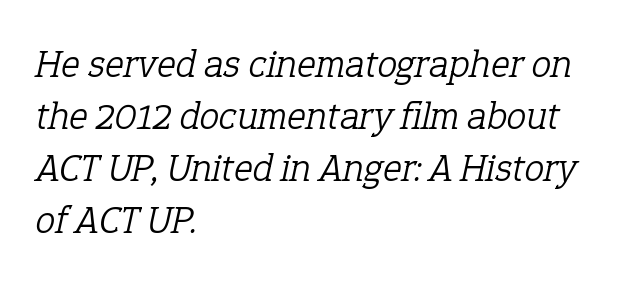
{"serif": "yes", "italic": "yes", "lean": "right", "slant_degrees": 12, "bold": "no", "weight": "light", "width": "normal", "stroke_contrast": "low", "x_height": "medium", "monospaced": "no", "underline": "no", "align": "left", "line_spacing": "normal", "line_spacing_ratio": 1.3, "letter_spacing": "normal", "letter_spacing_em": 0.0, "glyph_px": 40}
